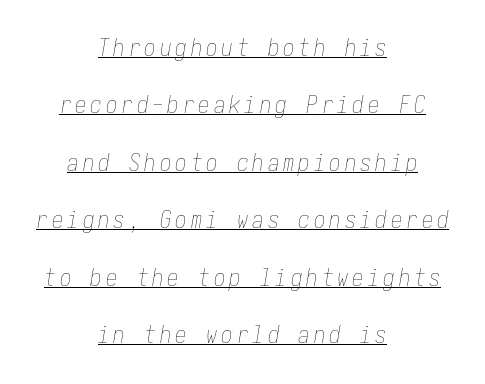
The leading is generous, giving the passage an open texture. Vertical stems look standard width or narrower in stroke. Is there an underline? Yes — a line sits under the letters. The lines are quadded center. You can tell it's italic because the verticals aren't actually vertical.
